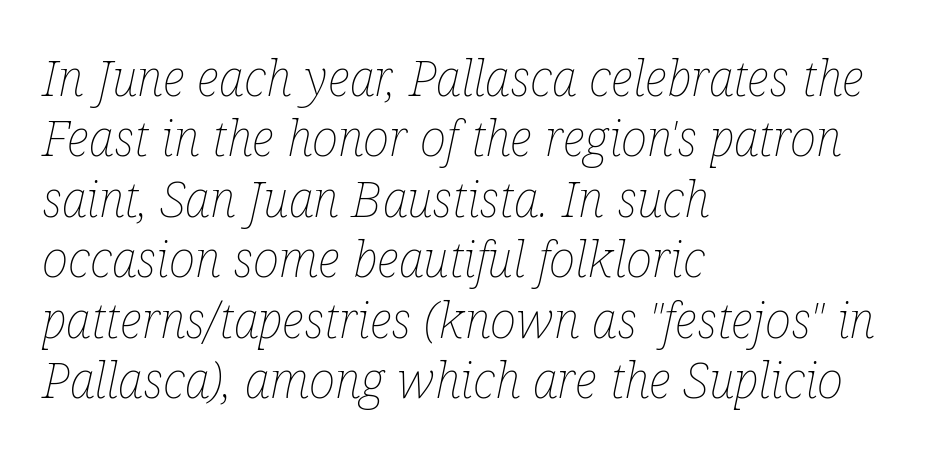
Q: Is the text bold? A: No.
Q: Is the text italic (slanted)? A: Yes, it leans right by about 12 degrees.
Q: Is the text underlined? A: No.
Q: How is the paragraph aligned? A: Left-aligned.
Q: Is the spacing between letters normal or unusually wide? A: Normal.
Q: Width (condensed, normal, or wide)? A: Condensed.
Q: Stroke contrast? A: Low.
Q: x-height? A: Medium.
Q: Monospaced? A: No.
